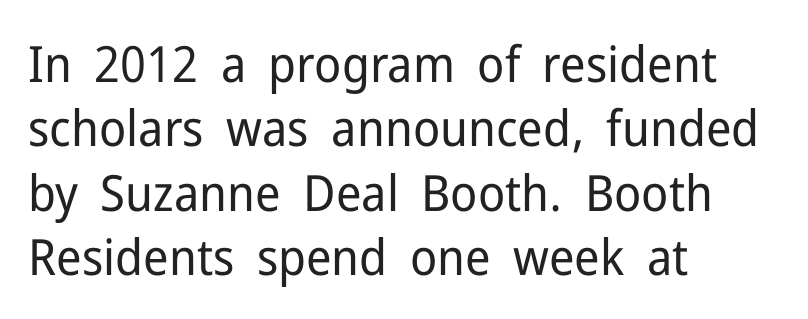
Q: Is the text bold? A: No.
Q: Is the text italic (slanted)? A: No, it is upright.
Q: Is the typeface a serif or a sans-serif typeface? A: Sans-serif.
Q: Is the text underlined? A: No.
Q: How is the paragraph aligned? A: Left-aligned.
Q: Is the spacing between letters normal or unusually wide? A: Normal.
Q: Is the spacing between lines tight, normal or loose? A: Normal.
Q: Width (condensed, normal, or wide)? A: Normal.
Q: Stroke contrast? A: Low.
Q: x-height? A: Medium.
Q: Monospaced? A: No.
